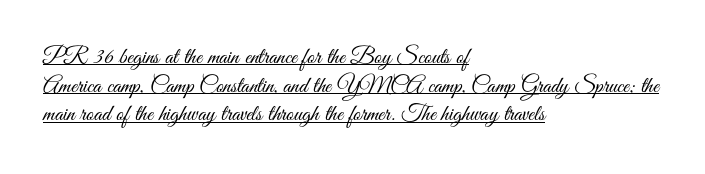
The image shows 23 px text type; set left-aligned, normal line spacing (1.25x), normal letter spacing, underlined.
